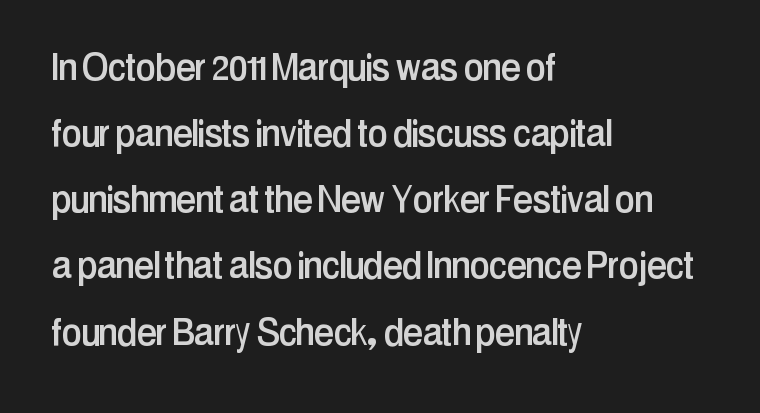
These lines stack with their left ends in a neat column. Decoration check: the copy has no underline. It's the straight-up-and-down kind of type. The letters advance in unequal steps, a hallmark of proportional type.
